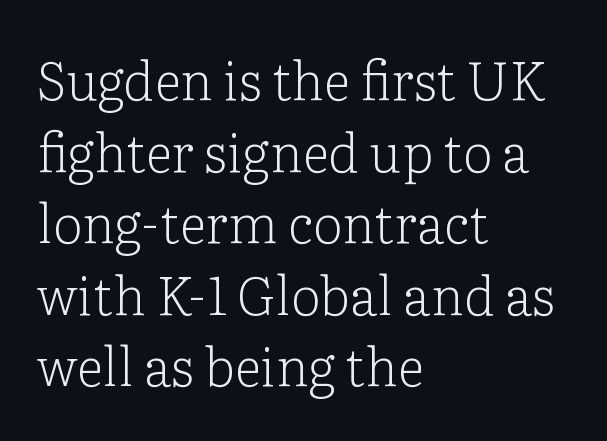
Q: Is the text bold? A: No.
Q: Is the text italic (slanted)? A: No, it is upright.
Q: Is the typeface a serif or a sans-serif typeface? A: Serif.
Q: Is the text underlined? A: No.
Q: How is the paragraph aligned? A: Left-aligned.
Q: Is the spacing between letters normal or unusually wide? A: Normal.
Q: Is the spacing between lines tight, normal or loose? A: Normal.
Q: Width (condensed, normal, or wide)? A: Normal.
Q: Stroke contrast? A: Low.
Q: x-height? A: Medium.
Q: Monospaced? A: No.
